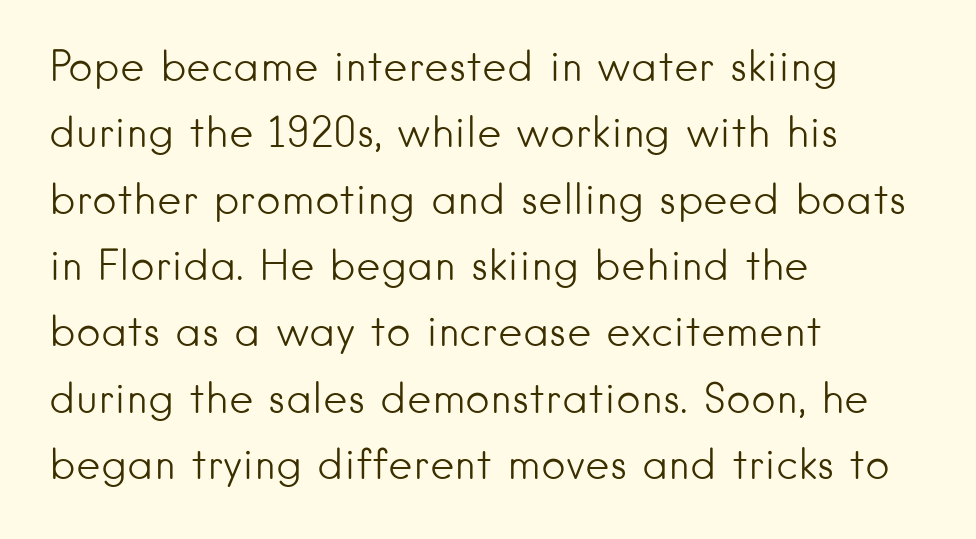
The image shows 42 px light sans-serif type, upright; set left-aligned, normal line spacing (1.58x), normal letter spacing, not underlined; low stroke contrast and a small x-height.
